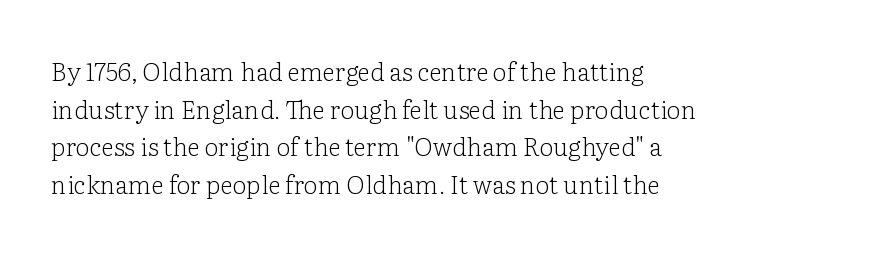
The face used here is rendered with its standard letterfit. Just letters on the line, the space beneath them empty. Caption: face not bold, strokes unweighted. Line spacing here is normal.
